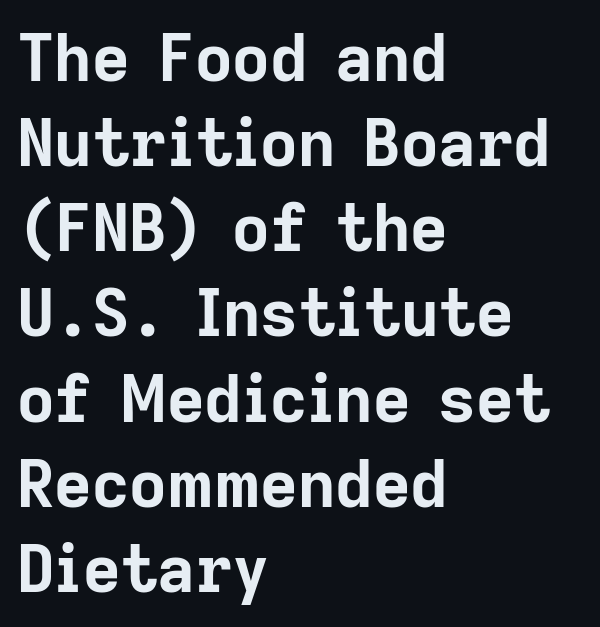
{"serif": "no", "italic": "no", "bold": "yes", "weight": "bold", "width": "normal", "stroke_contrast": "low", "x_height": "medium", "monospaced": "no", "underline": "no", "align": "left", "line_spacing": "normal", "line_spacing_ratio": 1.31, "letter_spacing": "normal", "letter_spacing_em": 0.0, "glyph_px": 65}
